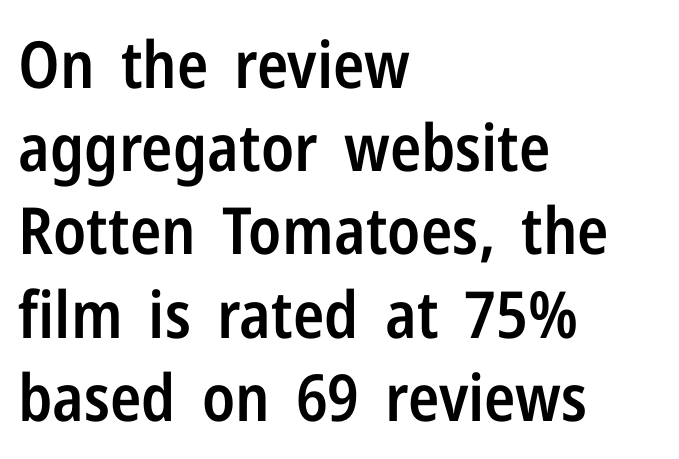
{"serif": "no", "italic": "no", "bold": "semi", "weight": "semibold", "width": "condensed", "stroke_contrast": "low", "x_height": "medium", "monospaced": "no", "underline": "no", "align": "left", "line_spacing": "normal", "line_spacing_ratio": 1.28, "letter_spacing": "normal", "letter_spacing_em": 0.0, "glyph_px": 65}
